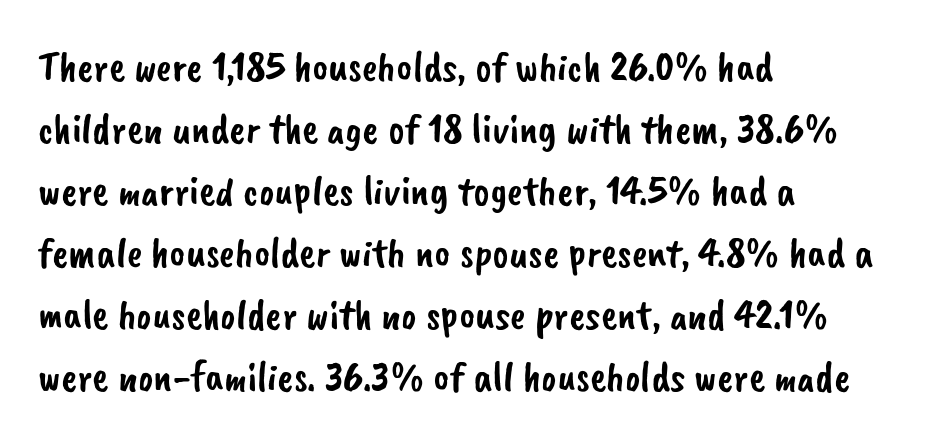
The image shows 43 px sans-serif type; set left-aligned, normal line spacing (1.44x), normal letter spacing, not underlined; low stroke contrast and a small x-height.
